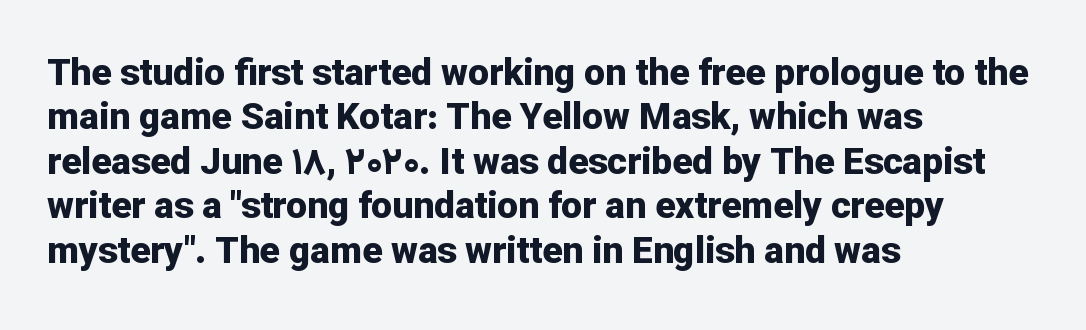
Do the characters align in a grid? No, the font is proportional. Casual observation: everything's shoved over to the left. Tracking here is standard; glyphs follow each other at the usual distance. What weight is shown? A full bold with thick strokes. Words float on clear page, feet unadorned. Italic? Not at all — the glyphs are vertical.
